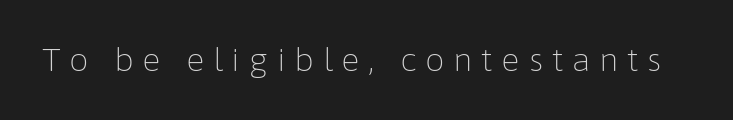
{"serif": "no", "italic": "no", "bold": "no", "weight": "light", "width": "normal", "stroke_contrast": "low", "x_height": "medium", "monospaced": "no", "underline": "no", "letter_spacing": "wide", "letter_spacing_em": 0.28, "glyph_px": 31}
